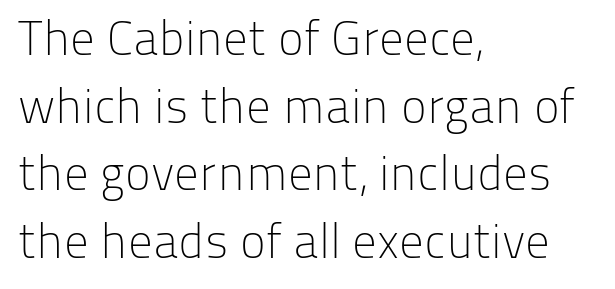
Q: Is the text bold? A: No.
Q: Is the text italic (slanted)? A: No, it is upright.
Q: Is the typeface a serif or a sans-serif typeface? A: Sans-serif.
Q: Is the text underlined? A: No.
Q: How is the paragraph aligned? A: Left-aligned.
Q: Is the spacing between letters normal or unusually wide? A: Normal.
Q: Is the spacing between lines tight, normal or loose? A: Normal.
Q: Width (condensed, normal, or wide)? A: Normal.
Q: Stroke contrast? A: Low.
Q: x-height? A: Medium.
Q: Monospaced? A: No.
